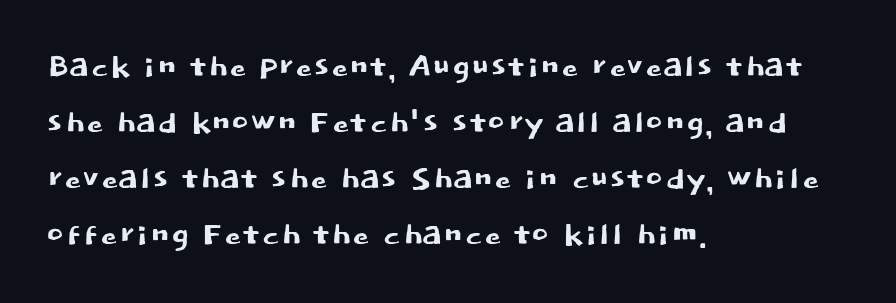
These lines sit exactly where default settings would place them. Look at the tracking — it's just the regular setting, nothing added. In terms of posture, this sample is upright. Unmarked baselines from the first word to the last. The lines are quadded left.
